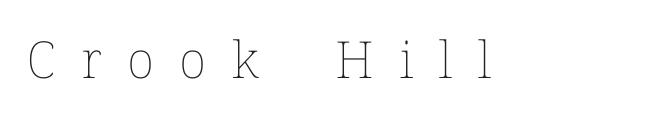
{"italic": "no", "bold": "no", "weight": "thin", "width": "normal", "stroke_contrast": "low", "x_height": "medium", "monospaced": "no", "underline": "no", "letter_spacing": "wide", "letter_spacing_em": 0.5, "glyph_px": 51}
